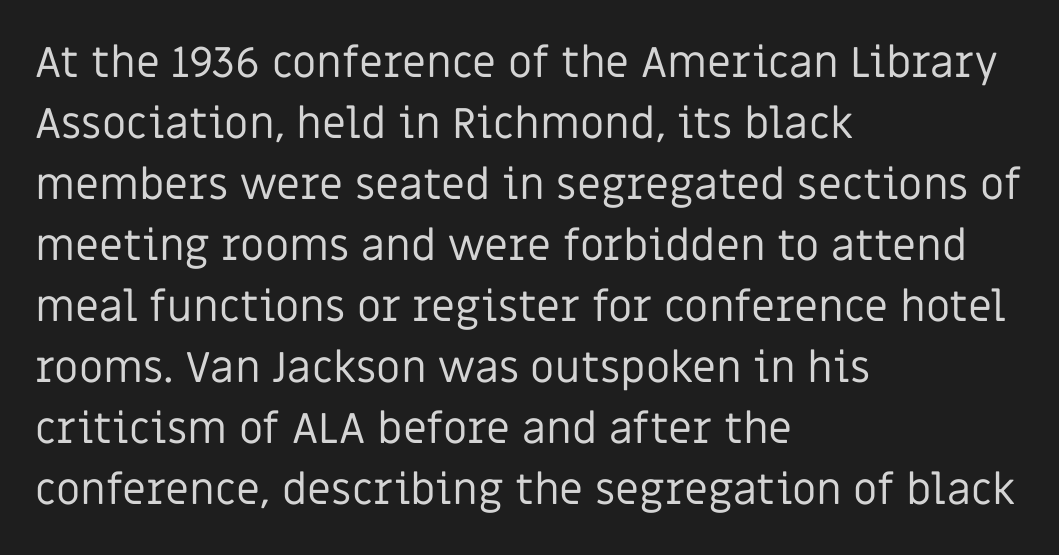
{"serif": "no", "italic": "no", "bold": "no", "weight": "regular", "width": "normal", "stroke_contrast": "low", "x_height": "large", "monospaced": "no", "underline": "no", "align": "left", "line_spacing": "normal", "line_spacing_ratio": 1.42, "letter_spacing": "normal", "letter_spacing_em": 0.0, "glyph_px": 43}
